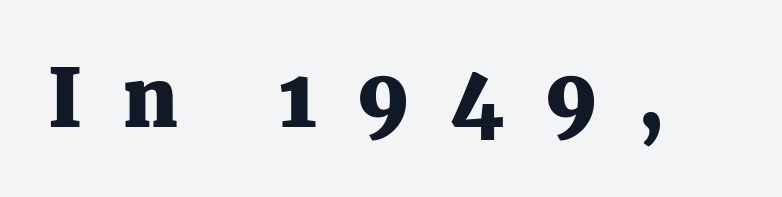
{"serif": "yes", "italic": "no", "bold": "yes", "weight": "heavy", "width": "normal", "stroke_contrast": "medium", "x_height": "medium", "monospaced": "no", "underline": "no", "letter_spacing": "wide", "letter_spacing_em": 0.5, "glyph_px": 80}
